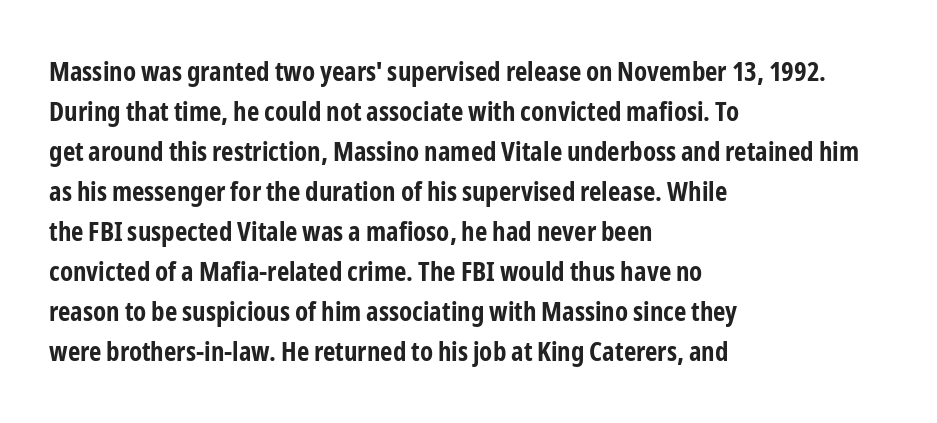
Q: Is the text bold? A: Yes.
Q: Is the text italic (slanted)? A: No, it is upright.
Q: Is the text underlined? A: No.
Q: How is the paragraph aligned? A: Left-aligned.
Q: Is the spacing between letters normal or unusually wide? A: Normal.
Q: Is the spacing between lines tight, normal or loose? A: Normal.
